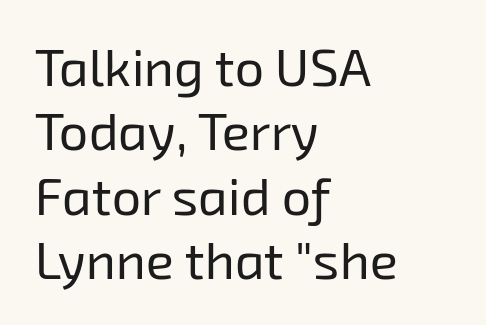
Layout note: lines flush left. Do the characters align in a grid? No, the font is proportional. Stems here are at most as thick as an everyday book face. The type family on display is of the sans-serif kind. Bare-footed words on every line. The type is set solid horizontally, with unmodified tracking.
